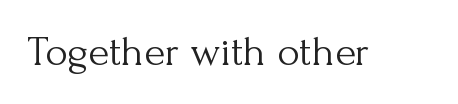
Q: Is the text bold? A: No.
Q: Is the text italic (slanted)? A: No, it is upright.
Q: Is the typeface a serif or a sans-serif typeface? A: Serif.
Q: Is the text underlined? A: No.
Q: Is the spacing between letters normal or unusually wide? A: Normal.
Q: Width (condensed, normal, or wide)? A: Normal.
Q: Stroke contrast? A: Medium.
Q: x-height? A: Small.
Q: Monospaced? A: No.
